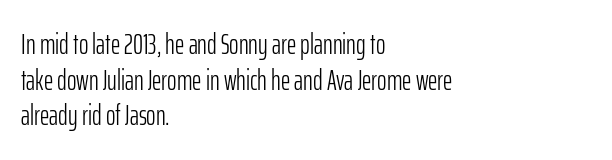
Q: Is the text bold? A: No.
Q: Is the text italic (slanted)? A: No, it is upright.
Q: Is the typeface a serif or a sans-serif typeface? A: Sans-serif.
Q: Is the text underlined? A: No.
Q: How is the paragraph aligned? A: Left-aligned.
Q: Is the spacing between letters normal or unusually wide? A: Normal.
Q: Width (condensed, normal, or wide)? A: Condensed.
Q: Stroke contrast? A: Low.
Q: x-height? A: Medium.
Q: Monospaced? A: No.
